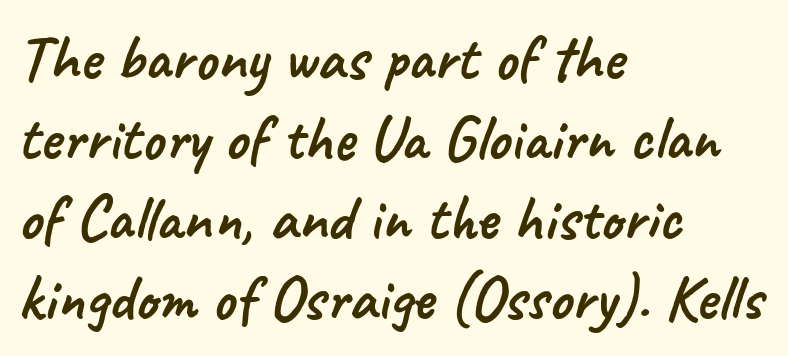
Horizontal bands of white between lines are of average thickness. Spacing verdict: proportional, widths tailored to each character. Anything drawn beneath the words? Only blank space. Examine the stroke ends and you'll find no serifs. What stands out about the letter spacing? Nothing — it is the standard amount.
